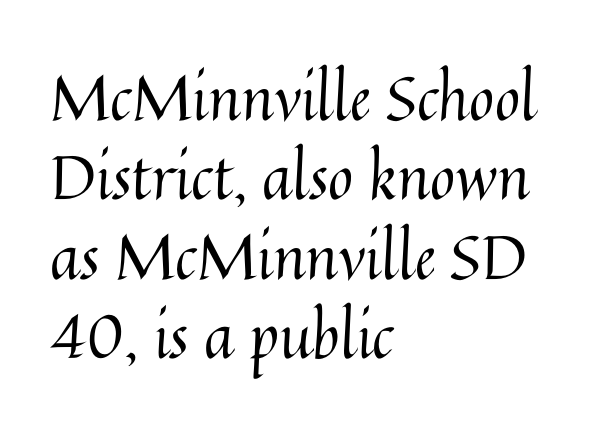
{"bold": "no", "weight": "regular", "width": "normal", "stroke_contrast": "medium", "x_height": "medium", "monospaced": "no", "underline": "no", "align": "left", "line_spacing": "normal", "line_spacing_ratio": 1.3, "letter_spacing": "normal", "letter_spacing_em": 0.0, "glyph_px": 61}
